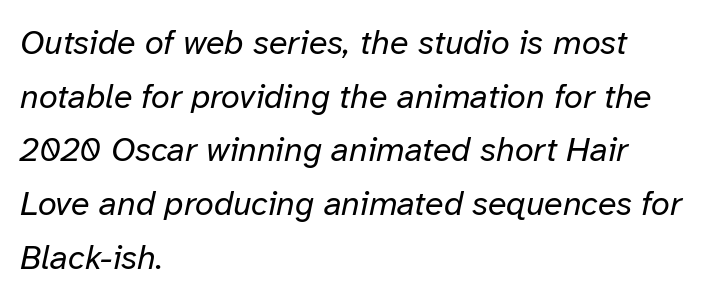
These lines were composed using italics. Is the type heavy? It reads as light-to-regular instead. Caption: multi-line text, flush left, ragged right. The letterforms sit shoulder to shoulder at normal distance. Spacing verdict: proportional, widths tailored to each character.
